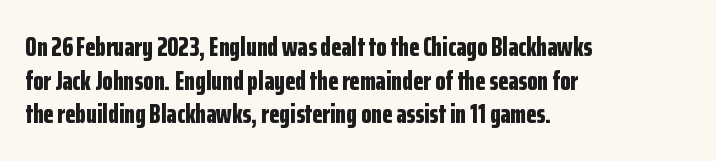
Q: Is the text bold? A: Yes.
Q: Is the text italic (slanted)? A: No, it is upright.
Q: Is the text underlined? A: No.
Q: How is the paragraph aligned? A: Left-aligned.
Q: Is the spacing between letters normal or unusually wide? A: Normal.
Q: Is the spacing between lines tight, normal or loose? A: Normal.
